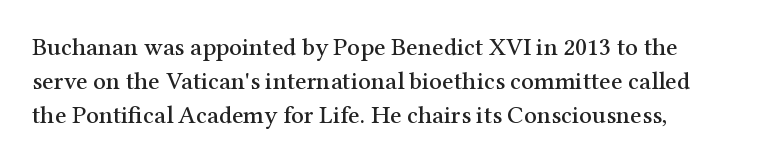
This is the regular roman posture of the typeface. Caption: standard tracking, unaltered. This rendering features lettering with no underline. Baseline-to-baseline distance is the conventional proportion of letter height.
